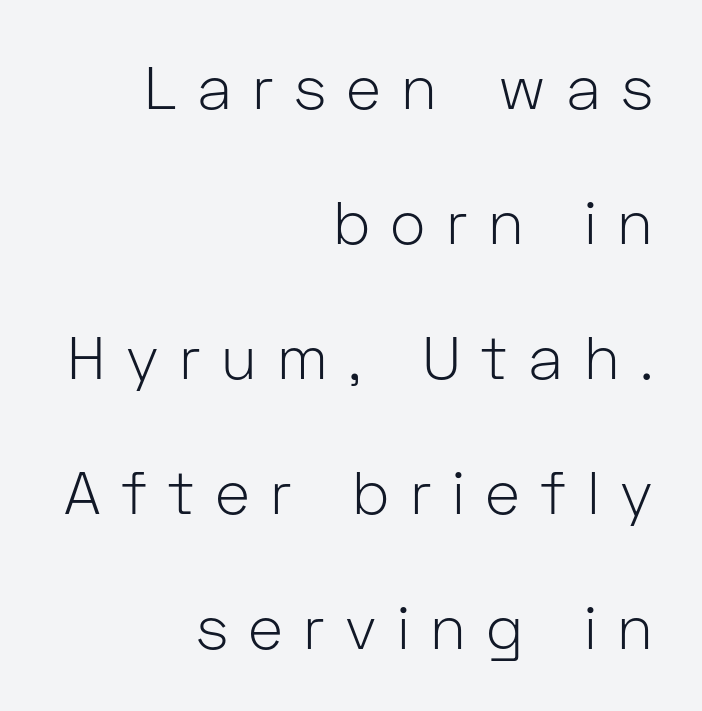
The image shows 60 px light sans-serif type, upright; set right-aligned, loose line spacing (2.25x), unusually wide letter spacing (+0.34 em), not underlined; low stroke contrast and a medium x-height.
